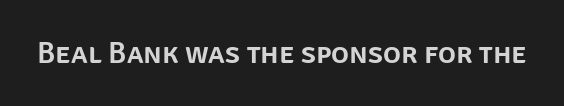
Character widths vary here, with narrow letters taking less room than wide ones. The face used here is rendered with its standard letterfit. Underlining? Definitely not there. Does the type have serifs? No, each stem ends abruptly. Posture: straight, roman, zero tilt.
